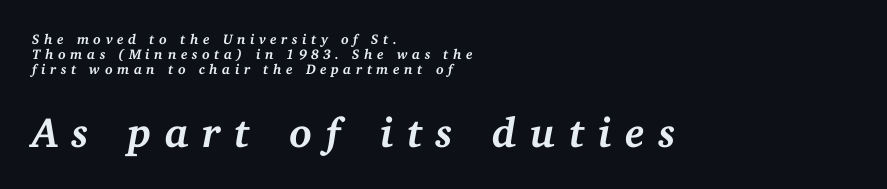
{"serif": "yes", "italic": "yes", "lean": "right", "slant_degrees": 11, "bold": "yes", "weight": "semibold", "width": "normal", "stroke_contrast": "medium", "x_height": "medium", "monospaced": "no", "underline": "no", "align": "left", "line_spacing": "tight", "line_spacing_ratio": 1.08, "letter_spacing": "wide", "letter_spacing_em": 0.32, "larger_block": "second", "size_ratio": 3.0, "glyph_px": 42}
